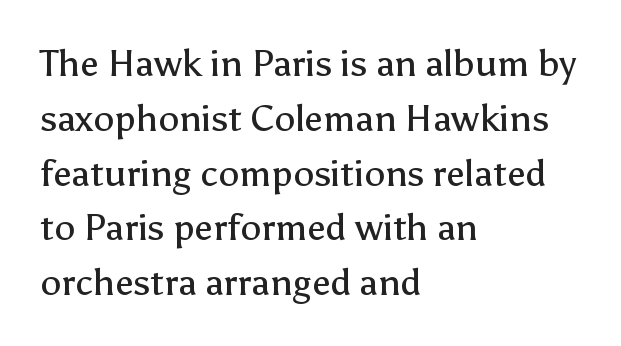
{"serif": "no", "italic": "no", "bold": "no", "weight": "regular", "width": "normal", "stroke_contrast": "low", "x_height": "medium", "monospaced": "no", "underline": "no", "align": "left", "line_spacing": "normal", "line_spacing_ratio": 1.48, "letter_spacing": "normal", "letter_spacing_em": 0.0, "glyph_px": 37}
